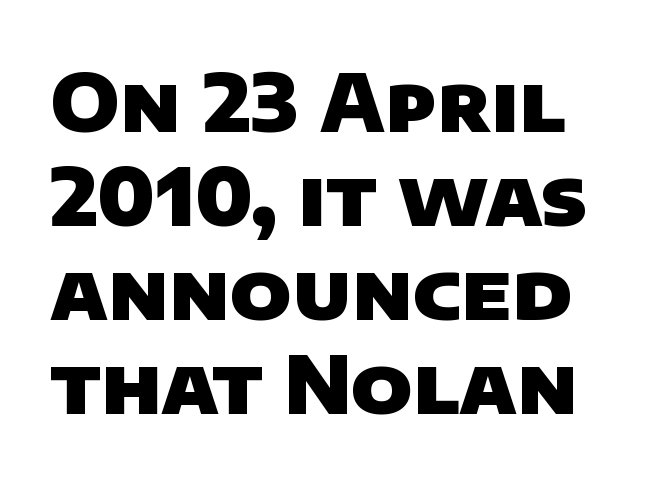
Observe the absence of serifs on each vertical stroke in this sample. Glyph-to-glyph distance matches everyday printed text. The specimen omits any rule beneath the text block's lines. Varying glyph widths throughout — classic text-font behaviour.
